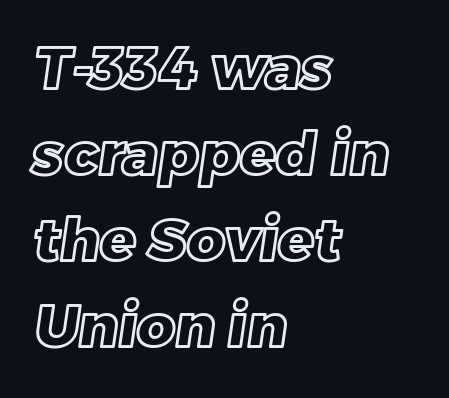
The gap between lines stays unmarked. A normal amount of white space separates one row of letters from the next. Casual observation: everything's shoved over to the left. This sample has the flowing, uneven cadence of proportional lettering.
